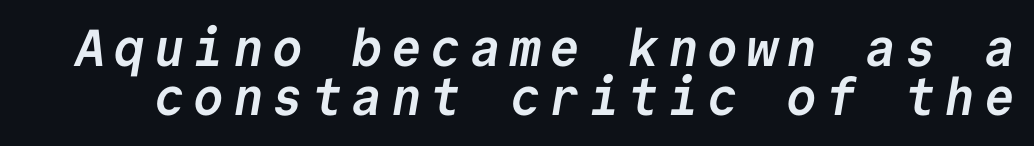
The image shows 52 px semibold sans-serif type, monospaced; set tight line spacing (0.95x), not underlined; low stroke contrast and a medium x-height.
